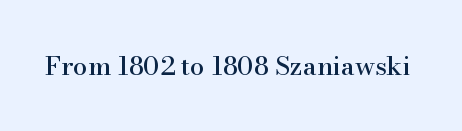
The image shows 26 px text type, upright; set normal letter spacing, not underlined.
